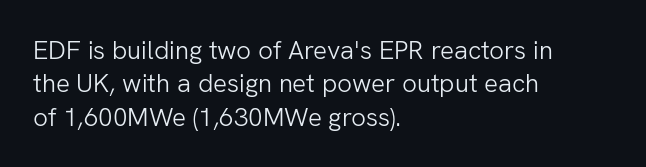
Compared with typical paragraphs, the rows here are spaced about the same. The letters stand straight up with perfectly vertical stems. Short and long lines alike share a common starting point at left. Is the stroke heavy? The answer is a plain regular-or-lighter. In terms of letterspacing, this is plain default setting. Just letters on the line, the space beneath them empty.
